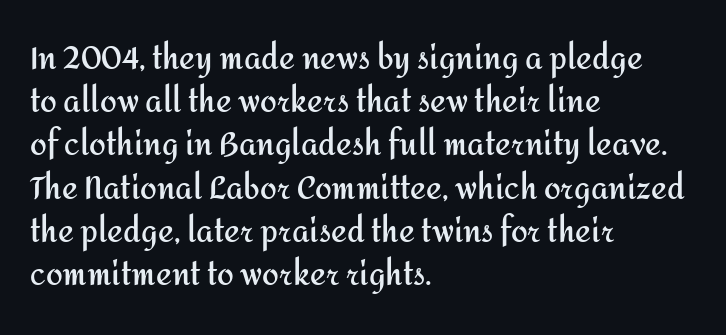
Q: Is the text bold? A: Yes.
Q: Is the text italic (slanted)? A: No, it is upright.
Q: Is the typeface a serif or a sans-serif typeface? A: Sans-serif.
Q: Is the text underlined? A: No.
Q: How is the paragraph aligned? A: Left-aligned.
Q: Is the spacing between letters normal or unusually wide? A: Normal.
Q: Is the spacing between lines tight, normal or loose? A: Normal.
Q: Width (condensed, normal, or wide)? A: Normal.
Q: Stroke contrast? A: Medium.
Q: x-height? A: Medium.
Q: Monospaced? A: No.
